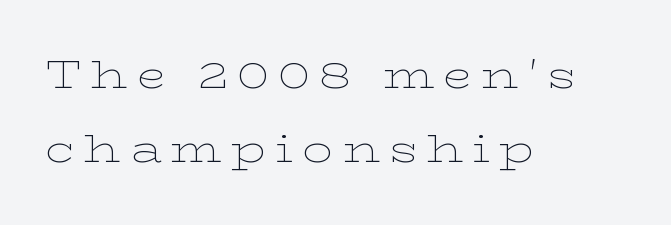
The image shows 38 px thin, wide serif type, upright; set left-aligned, loose line spacing (1.96x), unusually wide letter spacing (+0.24 em), not underlined; low stroke contrast and a medium x-height.
